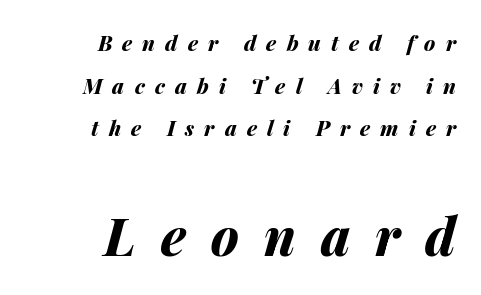
{"italic": "yes", "lean": "right", "slant_degrees": 14, "bold": "yes", "weight": "bold", "width": "normal", "stroke_contrast": "medium", "x_height": "medium", "monospaced": "no", "underline": "no", "align": "right", "line_spacing": "loose", "line_spacing_ratio": 2.03, "letter_spacing": "wide", "letter_spacing_em": 0.48, "larger_block": "second", "size_ratio": 2.48, "glyph_px": 52}
